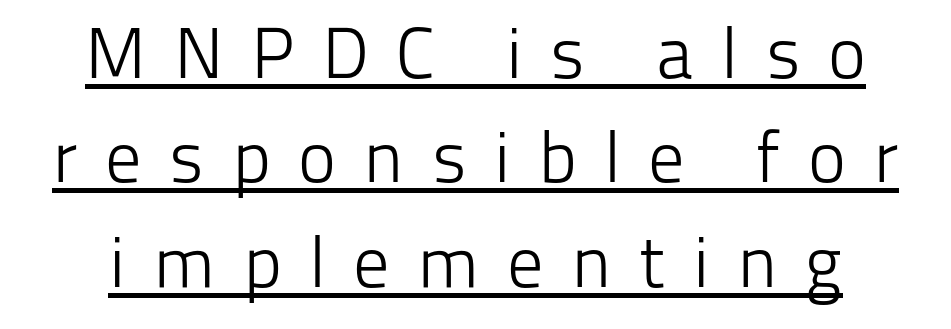
The image shows 72 px light sans-serif type, upright; set normal line spacing (1.45x), unusually wide letter spacing (+0.38 em), underlined; low stroke contrast and a medium x-height.
